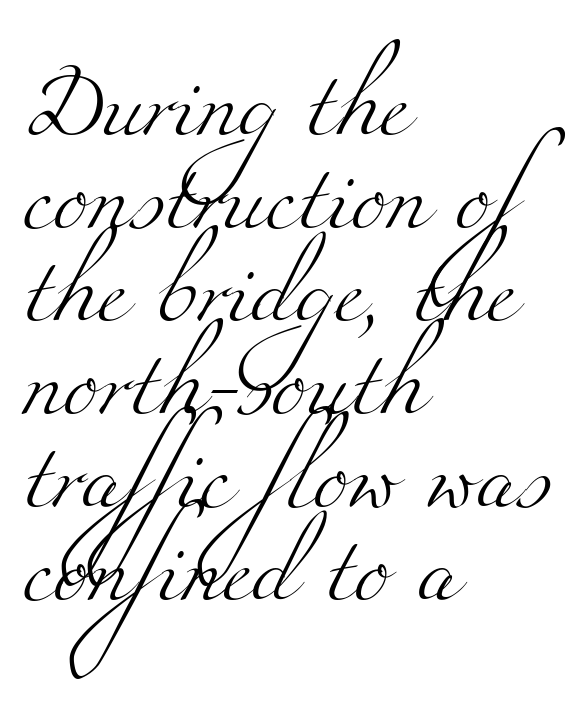
Underlining? Definitely not there. The face used here is rendered with its standard letterfit. In terms of leading, this rendering sits right in the middle. Unbolded letterforms with no extra heft.
